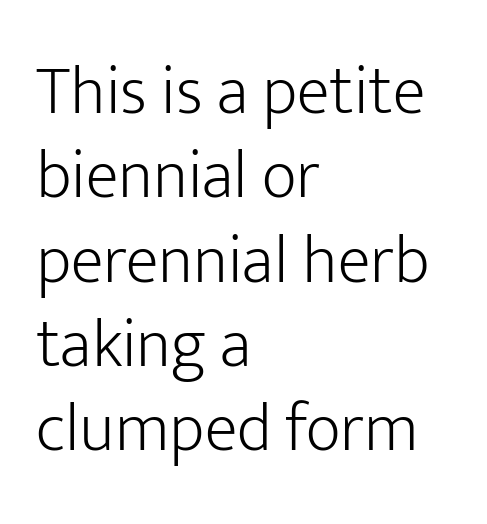
{"serif": "no", "italic": "no", "bold": "no", "weight": "light", "width": "normal", "stroke_contrast": "low", "x_height": "medium", "monospaced": "no", "underline": "no", "align": "left", "line_spacing_ratio": 1.24, "letter_spacing": "normal", "letter_spacing_em": 0.0, "glyph_px": 68}
